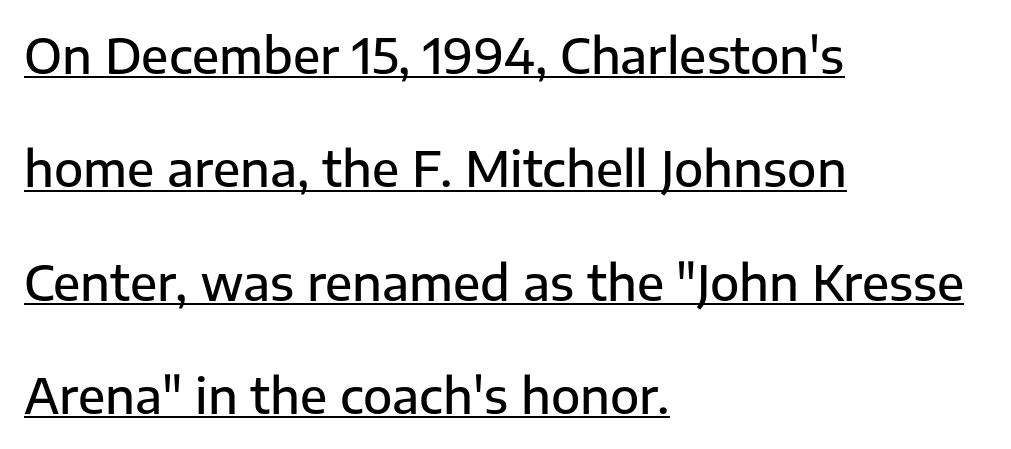
The image shows 48 px semibold sans-serif type, upright; set left-aligned, loose line spacing (2.36x), normal letter spacing, underlined; low stroke contrast and a medium x-height.
